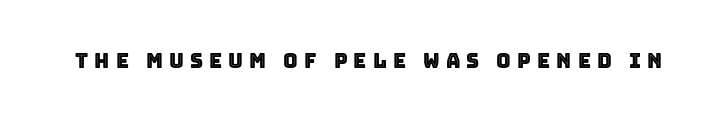
Ascenders rise straight up at ninety degrees. Bare-footed words on every line. Characters follow at a spacing far wider than the type designer built in.
